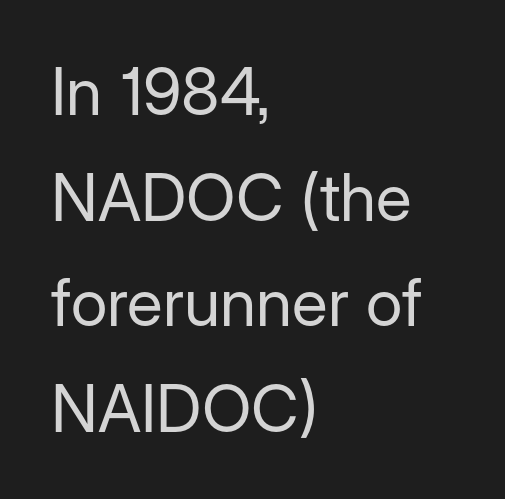
The letters stand straight up with perfectly vertical stems. The passage shown is typeset with a sans-serif family. The rendering uses a moderate line-height, typical for paragraphs. This sample has the flowing, uneven cadence of proportional lettering.
